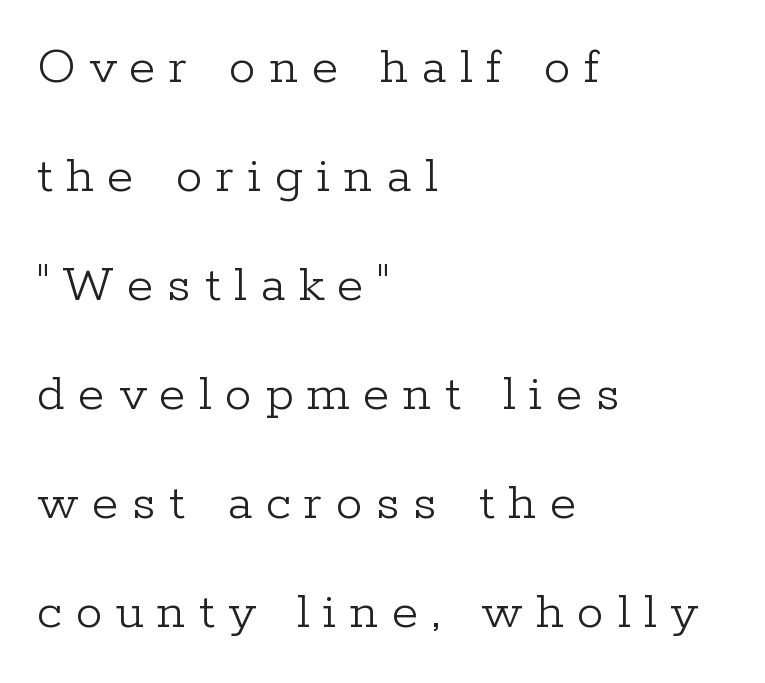
{"serif": "yes", "italic": "no", "bold": "no", "weight": "light", "width": "normal", "stroke_contrast": "low", "x_height": "medium", "monospaced": "no", "underline": "no", "align": "left", "line_spacing": "loose", "line_spacing_ratio": 2.02, "letter_spacing": "wide", "letter_spacing_em": 0.25, "glyph_px": 54}
